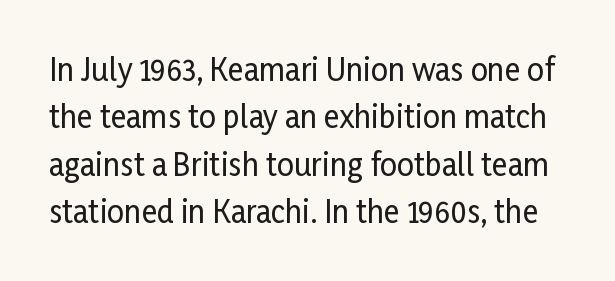
{"serif": "no", "italic": "no", "width": "condensed", "stroke_contrast": "low", "x_height": "medium", "monospaced": "no", "underline": "no", "line_spacing": "normal", "line_spacing_ratio": 1.58, "letter_spacing": "normal", "letter_spacing_em": 0.0, "glyph_px": 30}
